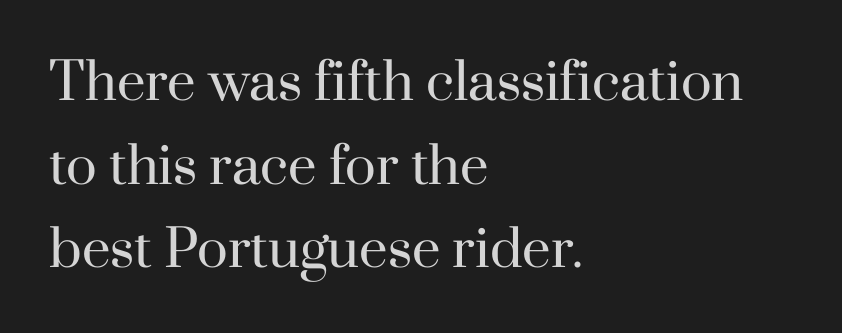
Q: Is the text bold? A: No.
Q: Is the text italic (slanted)? A: No, it is upright.
Q: Is the typeface a serif or a sans-serif typeface? A: Serif.
Q: Is the text underlined? A: No.
Q: How is the paragraph aligned? A: Left-aligned.
Q: Is the spacing between letters normal or unusually wide? A: Normal.
Q: Is the spacing between lines tight, normal or loose? A: Normal.
Q: Width (condensed, normal, or wide)? A: Normal.
Q: Stroke contrast? A: High.
Q: x-height? A: Small.
Q: Monospaced? A: No.
